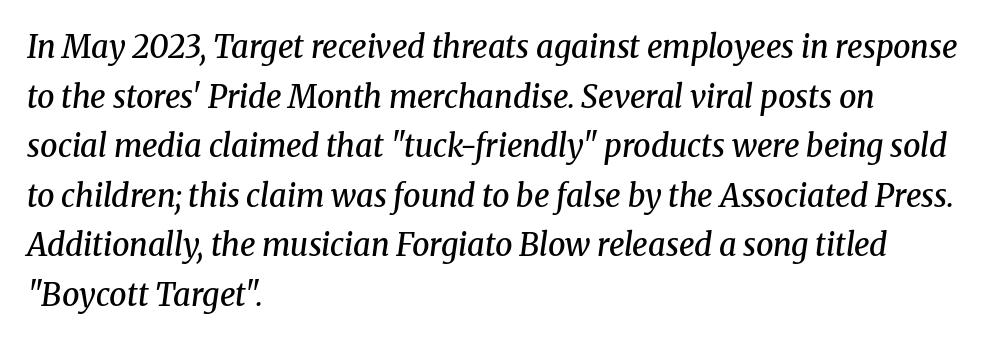
Stroke thickness is moderately raised; the sample reads as semibold. A typesetter would call this zero additional tracking. The block of text has a typical density, with ordinary space between rows. These lines are set flush left with a ragged right edge.
